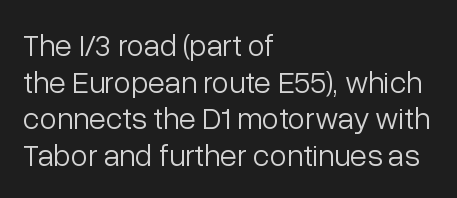
{"serif": "no", "italic": "no", "bold": "no", "weight": "light", "width": "normal", "stroke_contrast": "low", "x_height": "medium", "monospaced": "no", "underline": "no", "align": "left", "line_spacing_ratio": 1.18, "letter_spacing": "normal", "letter_spacing_em": 0.0, "glyph_px": 31}
